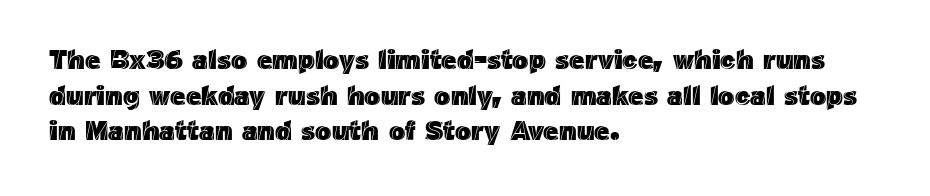
Q: Is the text italic (slanted)? A: No, it is upright.
Q: Is the text underlined? A: No.
Q: How is the paragraph aligned? A: Left-aligned.
Q: Is the spacing between letters normal or unusually wide? A: Normal.
Q: Is the spacing between lines tight, normal or loose? A: Normal.
